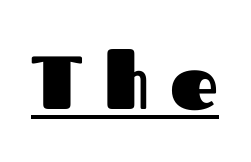
The image shows 75 px heavy sans-serif type, upright; set unusually wide letter spacing (+0.28 em), underlined; medium stroke contrast and a medium x-height.
